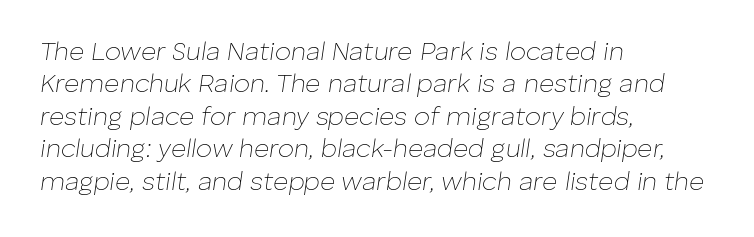
Honestly, the letter spacing is just normal — you wouldn't notice it. The line-height multiplier appears to be the usual default. Slant detected: the letters are inclined. The compositor pushed each line to the left boundary. The foot of each line stays bare and open. The strokes carry an ordinary text weight at most.
